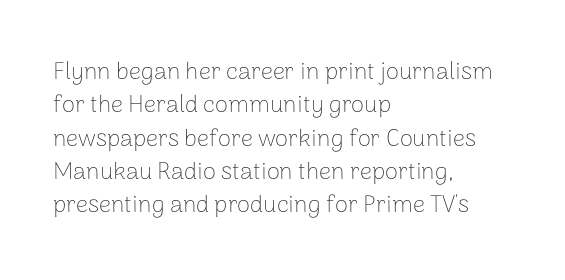
{"italic": "no", "bold": "no", "underline": "no", "align": "left", "line_spacing": "normal", "line_spacing_ratio": 1.39, "letter_spacing": "normal", "letter_spacing_em": 0.0, "glyph_px": 24}
